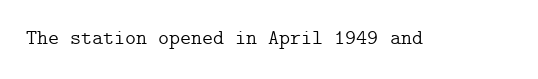
The image shows 21 px text type, upright; set normal letter spacing, not underlined.
